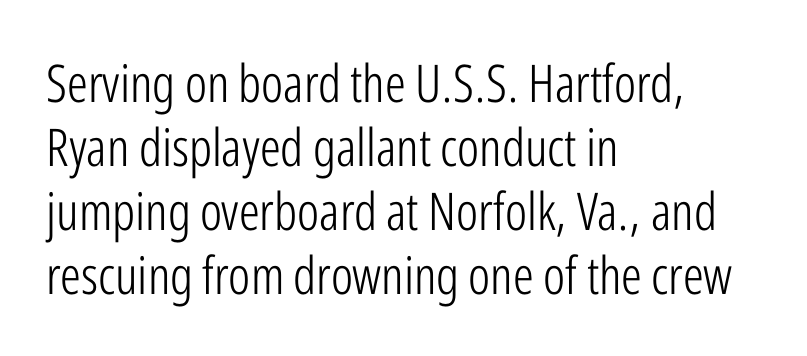
Q: Is the text bold? A: No.
Q: Is the text italic (slanted)? A: No, it is upright.
Q: Is the typeface a serif or a sans-serif typeface? A: Sans-serif.
Q: Is the text underlined? A: No.
Q: How is the paragraph aligned? A: Left-aligned.
Q: Is the spacing between letters normal or unusually wide? A: Normal.
Q: Width (condensed, normal, or wide)? A: Condensed.
Q: Stroke contrast? A: Low.
Q: x-height? A: Medium.
Q: Monospaced? A: No.
